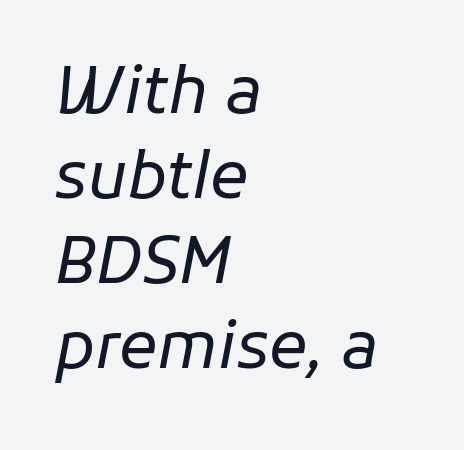
Caption: multi-line text, flush left, ragged right. Notice how the stems are inclined rather than vertical — that's the hallmark of italics. Looks like regular typesetting: each glyph gets only the width it needs. Quick note: interline space is typical. The space beneath each line is pristine and unruled.
